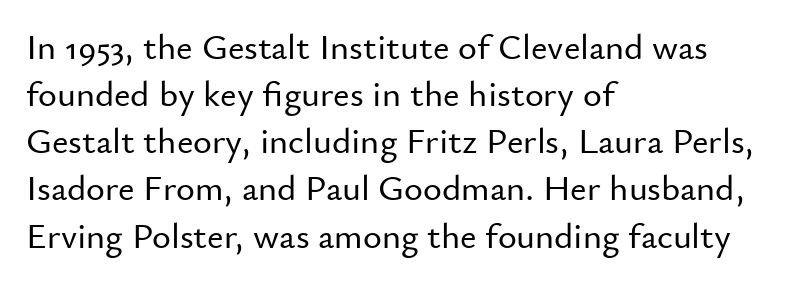
Q: Is the text italic (slanted)? A: No, it is upright.
Q: Is the typeface a serif or a sans-serif typeface? A: Sans-serif.
Q: Is the text underlined? A: No.
Q: How is the paragraph aligned? A: Left-aligned.
Q: Is the spacing between letters normal or unusually wide? A: Normal.
Q: Is the spacing between lines tight, normal or loose? A: Normal.
Q: Width (condensed, normal, or wide)? A: Normal.
Q: Stroke contrast? A: Low.
Q: x-height? A: Small.
Q: Monospaced? A: No.
